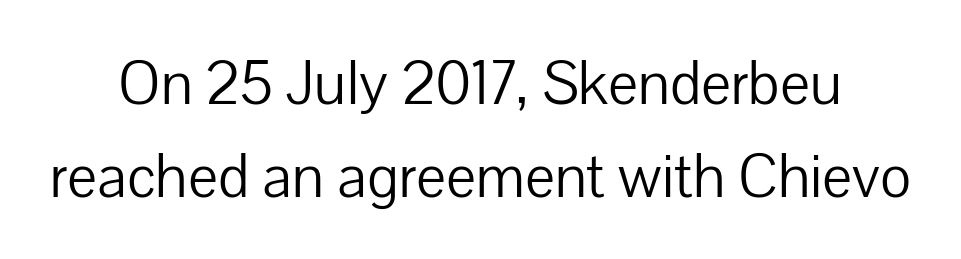
{"serif": "no", "italic": "no", "bold": "no", "weight": "light", "width": "normal", "stroke_contrast": "low", "x_height": "medium", "monospaced": "no", "underline": "no", "line_spacing": "normal", "line_spacing_ratio": 1.55, "letter_spacing": "normal", "letter_spacing_em": 0.0, "glyph_px": 60}
